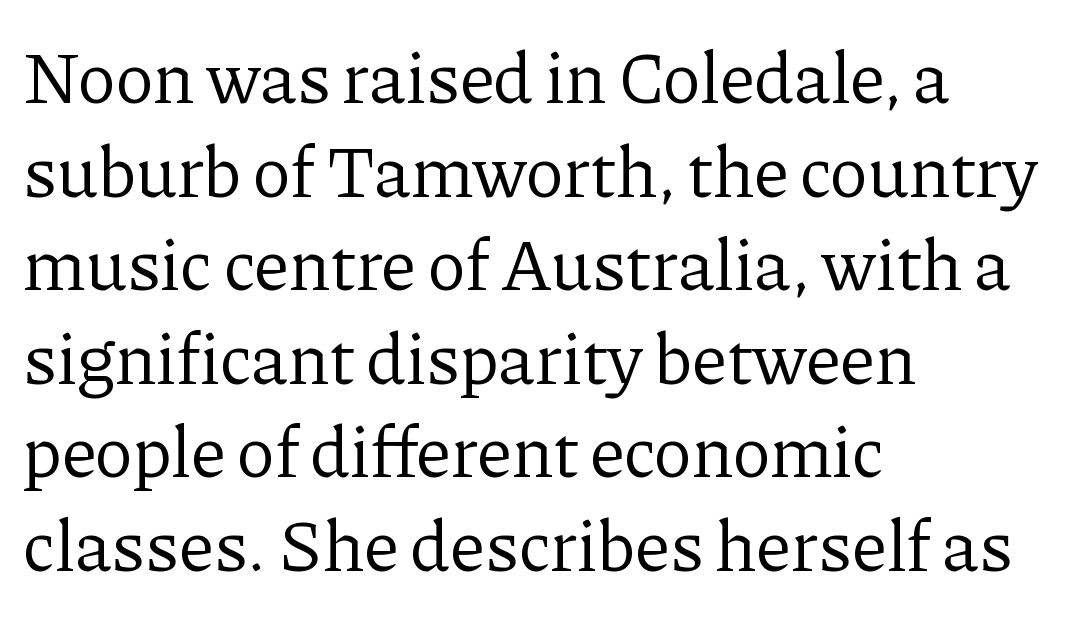
The image shows 72 px regular-weight serif type, upright; set left-aligned, normal line spacing (1.3x), normal letter spacing, not underlined; low stroke contrast and a medium x-height.
